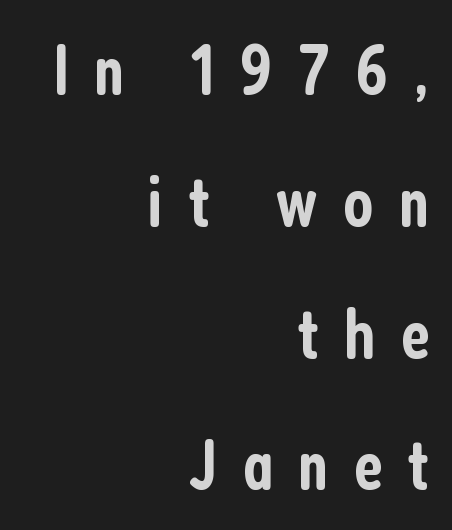
The image shows 72 px semibold, condensed sans-serif type, upright; set right-aligned, line spacing 1.83x, unusually wide letter spacing (+0.35 em), not underlined; low stroke contrast and a medium x-height.
